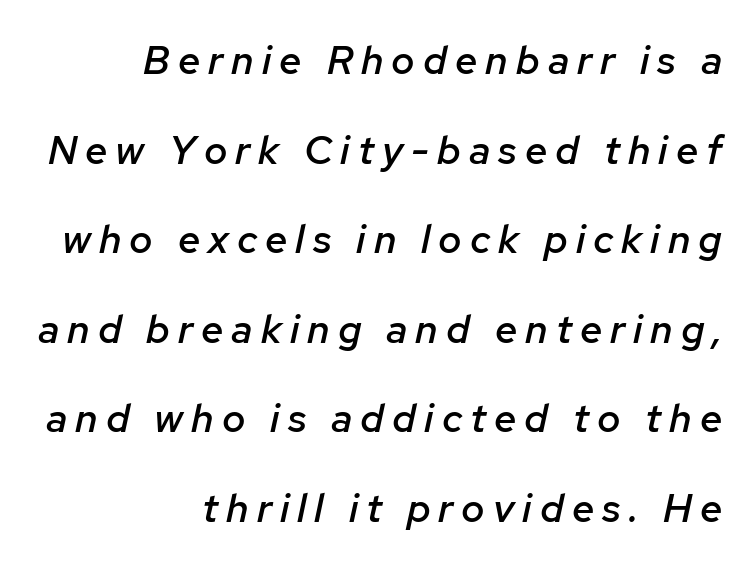
The image shows 40 px semibold type, italic (leaning right); set right-aligned, loose line spacing (2.24x), unusually wide letter spacing (+0.2 em), not underlined; low stroke contrast and a medium x-height.
